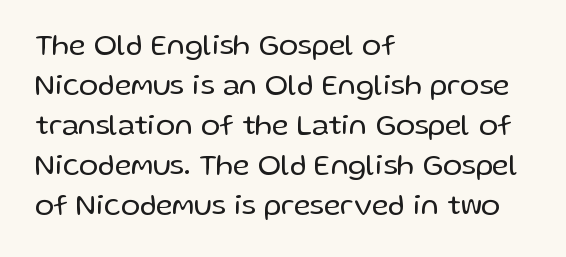
The glyphs in this specimen are sans serif. Here the designer chose a conventional face with non-uniform glyph widths. Stroke mass is kept to a normal reading level or below. The passage shown has conventional tracking throughout. Decoration check: the copy has no underline.
